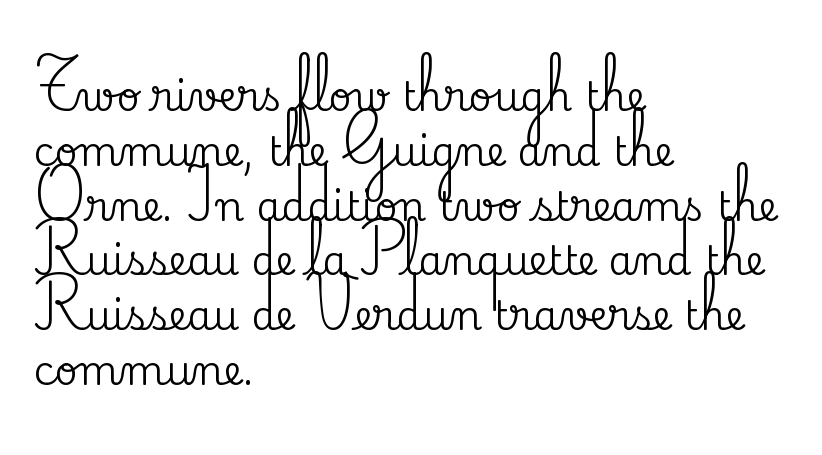
Q: Is the text italic (slanted)? A: No, it is upright.
Q: Is the typeface a serif or a sans-serif typeface? A: Serif.
Q: Is the text underlined? A: No.
Q: How is the paragraph aligned? A: Left-aligned.
Q: Is the spacing between letters normal or unusually wide? A: Normal.
Q: Is the spacing between lines tight, normal or loose? A: Normal.
Q: Width (condensed, normal, or wide)? A: Normal.
Q: Stroke contrast? A: Medium.
Q: x-height? A: Small.
Q: Monospaced? A: No.
